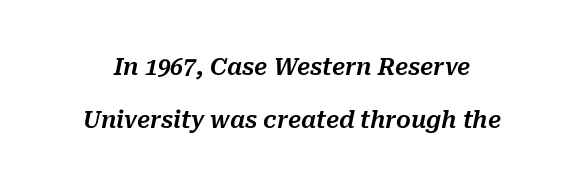
Q: Is the text italic (slanted)? A: Yes, it leans right by about 10 degrees.
Q: Is the text underlined? A: No.
Q: Is the spacing between letters normal or unusually wide? A: Normal.
Q: Is the spacing between lines tight, normal or loose? A: Loose.
